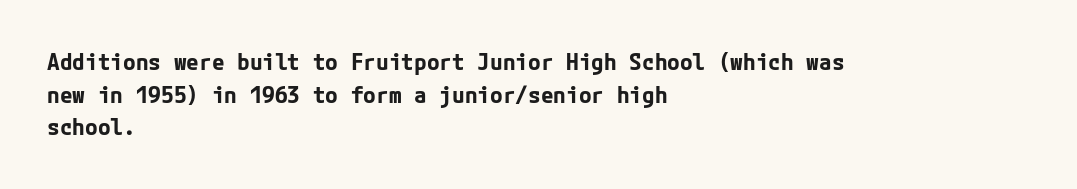
{"italic": "no", "bold": "yes", "underline": "no", "align": "left", "line_spacing": "normal", "line_spacing_ratio": 1.42, "letter_spacing": "normal", "letter_spacing_em": 0.0, "glyph_px": 23}
